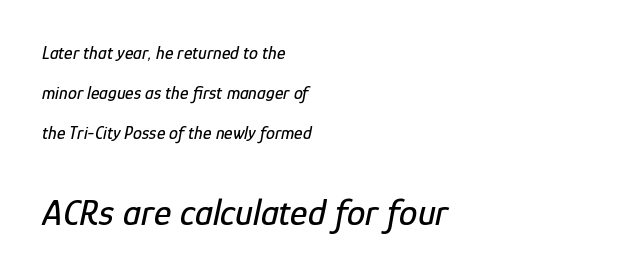
{"italic": "yes", "lean": "right", "slant_degrees": 12, "width": "condensed", "stroke_contrast": "low", "x_height": "medium", "monospaced": "no", "underline": "no", "align": "left", "line_spacing": "loose", "line_spacing_ratio": 2.22, "letter_spacing": "normal", "letter_spacing_em": 0.0, "larger_block": "second", "size_ratio": 2.06, "glyph_px": 37}
